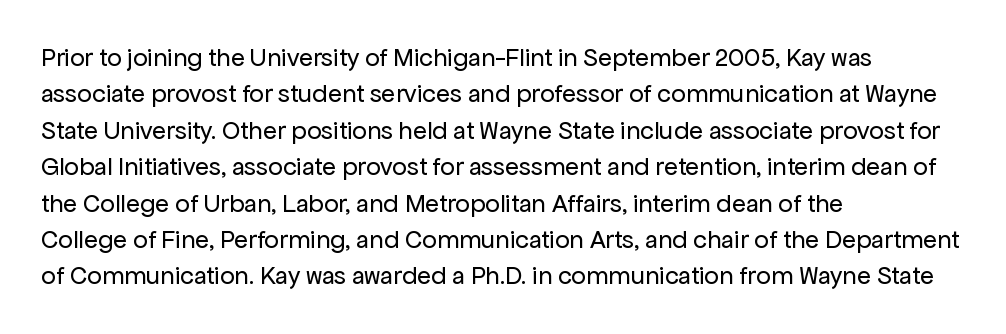
Q: Is the text bold? A: No.
Q: Is the text italic (slanted)? A: No, it is upright.
Q: Is the text underlined? A: No.
Q: How is the paragraph aligned? A: Left-aligned.
Q: Is the spacing between letters normal or unusually wide? A: Normal.
Q: Is the spacing between lines tight, normal or loose? A: Normal.
